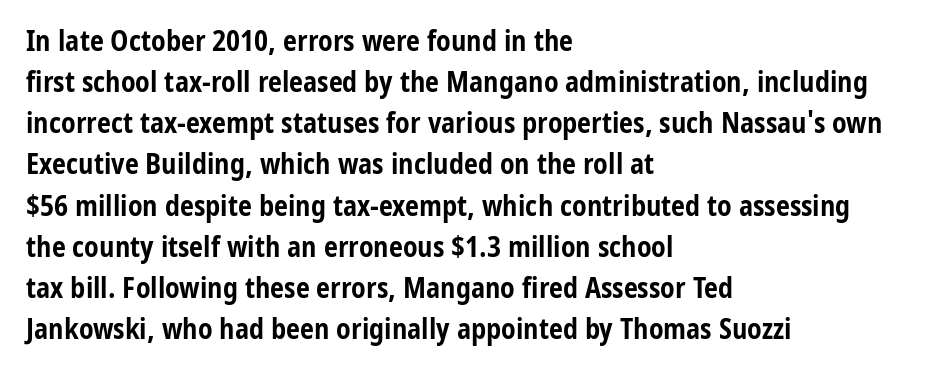
The image shows 28 px bold, condensed sans-serif type, upright; set left-aligned, normal line spacing (1.47x), normal letter spacing, not underlined; low stroke contrast and a medium x-height.
